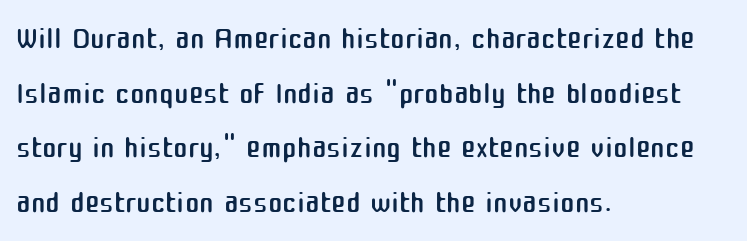
Q: Is the text bold? A: No.
Q: Is the text italic (slanted)? A: No, it is upright.
Q: Is the typeface a serif or a sans-serif typeface? A: Sans-serif.
Q: Is the text underlined? A: No.
Q: How is the paragraph aligned? A: Left-aligned.
Q: Is the spacing between letters normal or unusually wide? A: Normal.
Q: Width (condensed, normal, or wide)? A: Normal.
Q: Stroke contrast? A: Medium.
Q: x-height? A: Medium.
Q: Monospaced? A: No.
